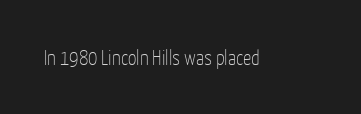
The image shows 21 px text type, upright; set normal letter spacing, not underlined.
